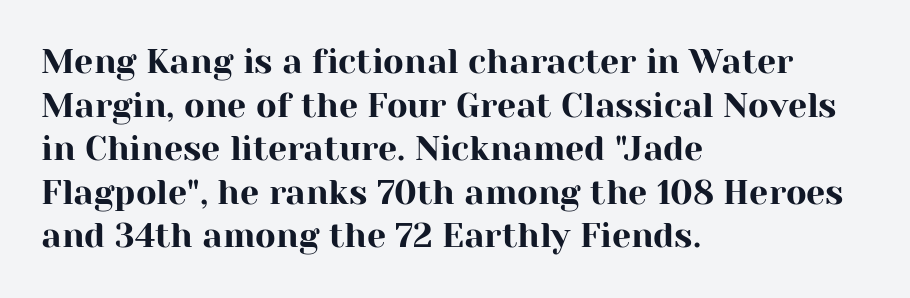
Q: Is the text italic (slanted)? A: No, it is upright.
Q: Is the typeface a serif or a sans-serif typeface? A: Serif.
Q: Is the text underlined? A: No.
Q: How is the paragraph aligned? A: Left-aligned.
Q: Is the spacing between letters normal or unusually wide? A: Normal.
Q: Is the spacing between lines tight, normal or loose? A: Normal.
Q: Width (condensed, normal, or wide)? A: Normal.
Q: Stroke contrast? A: High.
Q: x-height? A: Medium.
Q: Monospaced? A: No.
